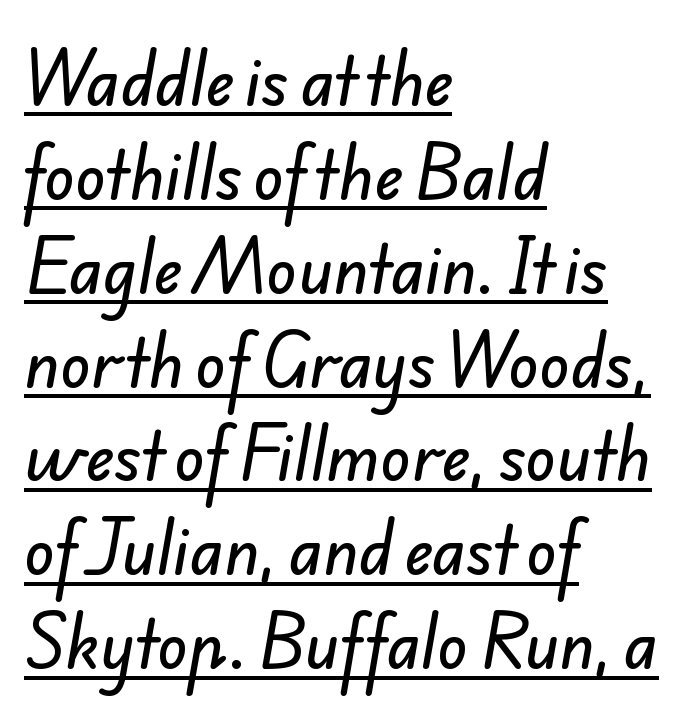
This sample uses a sans-serif face. The lettering is marked with a stroke running underneath it. Look at the tracking — it's just the regular setting, nothing added. Alignment: flush left. Vertically, the passage feels balanced, rows spaced as you'd expect. The letters advance in unequal steps, a hallmark of proportional type.
